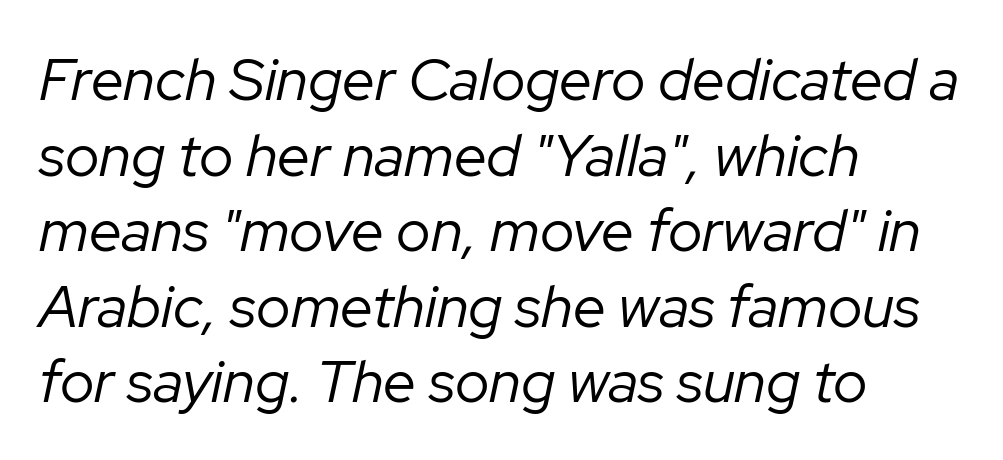
The image shows 59 px regular-weight type, italic (leaning right); set left-aligned, normal line spacing (1.28x), normal letter spacing, not underlined; low stroke contrast and a medium x-height.
